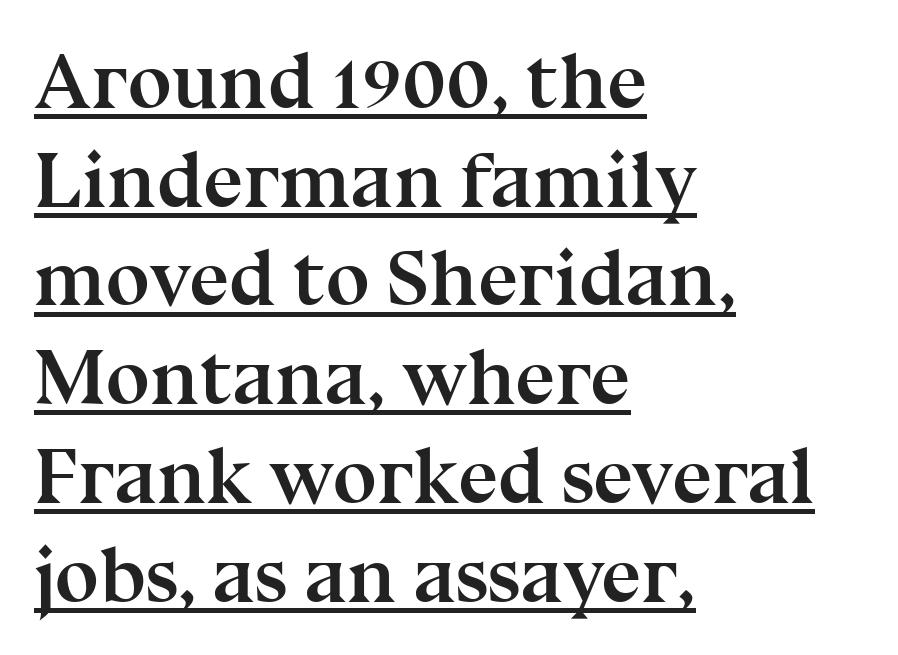
Q: Is the text bold? A: Yes.
Q: Is the text italic (slanted)? A: No, it is upright.
Q: Is the typeface a serif or a sans-serif typeface? A: Serif.
Q: Is the text underlined? A: Yes.
Q: How is the paragraph aligned? A: Left-aligned.
Q: Is the spacing between letters normal or unusually wide? A: Normal.
Q: Is the spacing between lines tight, normal or loose? A: Normal.
Q: Width (condensed, normal, or wide)? A: Normal.
Q: Stroke contrast? A: Medium.
Q: x-height? A: Medium.
Q: Monospaced? A: No.
